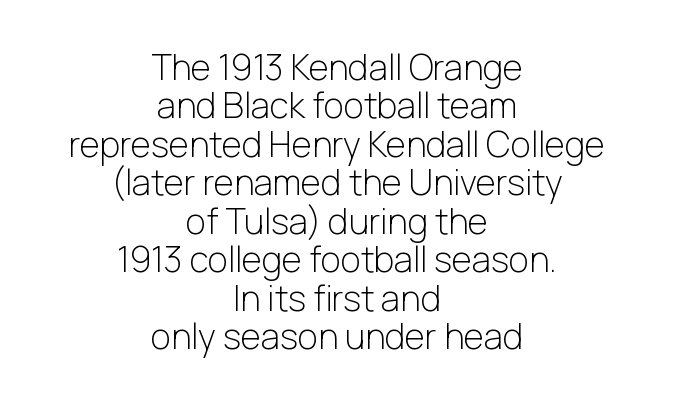
{"serif": "no", "italic": "no", "bold": "no", "weight": "light", "width": "normal", "stroke_contrast": "low", "x_height": "medium", "monospaced": "no", "underline": "no", "align": "center", "line_spacing": "tight", "line_spacing_ratio": 1.1, "letter_spacing": "normal", "letter_spacing_em": 0.0, "glyph_px": 35}
